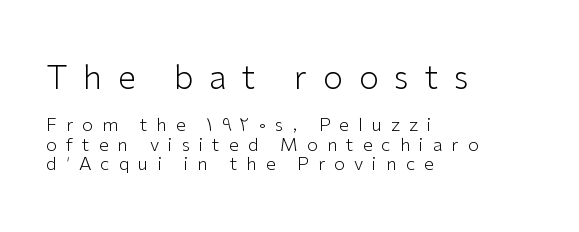
{"serif": "no", "italic": "no", "bold": "no", "weight": "light", "width": "normal", "stroke_contrast": "low", "x_height": "medium", "monospaced": "no", "underline": "no", "align": "left", "line_spacing": "tight", "line_spacing_ratio": 1.1, "letter_spacing": "wide", "letter_spacing_em": 0.5, "larger_block": "first", "size_ratio": 1.78, "glyph_px": 32}
